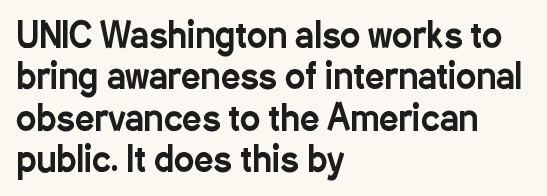
The image shows 34 px condensed sans-serif type, upright; set left-aligned, line spacing 1.22x, normal letter spacing, not underlined; low stroke contrast and a medium x-height.
